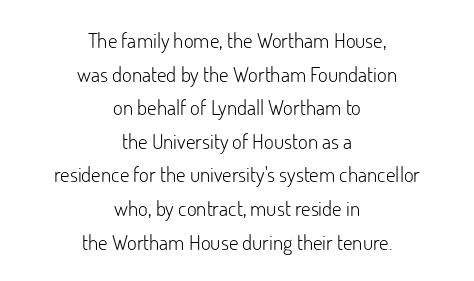
Style check: upright. These glyphs show unthickened strokes, regular width or finer. If you measured baseline to baseline, you'd find a middling distance. Nobody drew a line under any word here. A centered setting, common on invitations and titles, is used for this passage.
